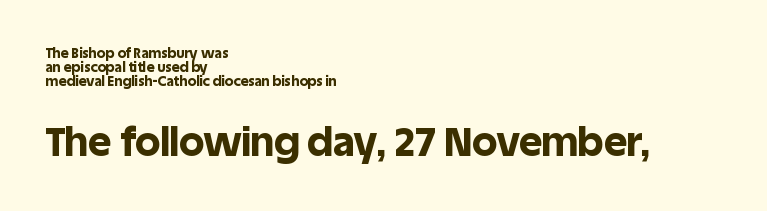
{"serif": "no", "italic": "no", "bold": "yes", "weight": "bold", "width": "normal", "x_height": "large", "monospaced": "no", "underline": "no", "align": "left", "line_spacing": "tight", "line_spacing_ratio": 1.0, "letter_spacing": "normal", "letter_spacing_em": 0.0, "larger_block": "second", "size_ratio": 2.86, "glyph_px": 40}
